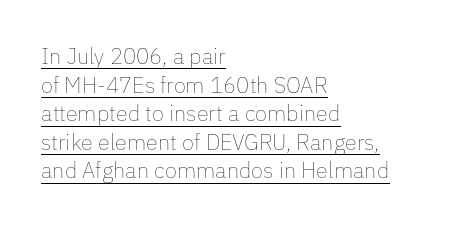
The image shows 22 px text type, upright; set left-aligned, normal line spacing (1.3x), normal letter spacing, underlined.
